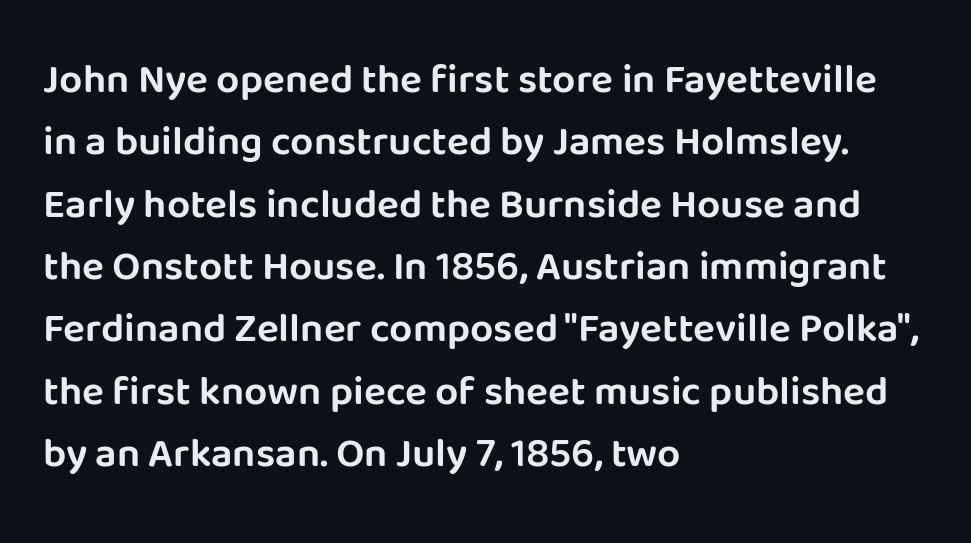
The image shows 41 px sans-serif type, upright; set left-aligned, normal line spacing (1.52x), normal letter spacing, not underlined; low stroke contrast and a large x-height.
